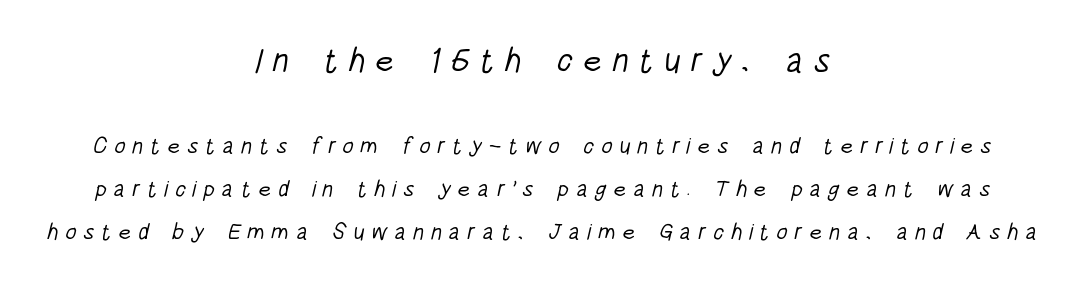
{"serif": "no", "bold": "no", "weight": "light", "width": "condensed", "stroke_contrast": "low", "x_height": "large", "monospaced": "no", "underline": "no", "align": "center", "line_spacing_ratio": 1.87, "letter_spacing": "wide", "letter_spacing_em": 0.29, "larger_block": "first", "size_ratio": 1.48, "glyph_px": 34}
